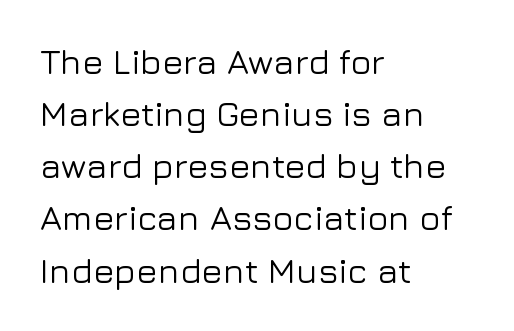
Q: Is the text italic (slanted)? A: No, it is upright.
Q: Is the typeface a serif or a sans-serif typeface? A: Sans-serif.
Q: Is the text underlined? A: No.
Q: How is the paragraph aligned? A: Left-aligned.
Q: Is the spacing between letters normal or unusually wide? A: Normal.
Q: Is the spacing between lines tight, normal or loose? A: Normal.
Q: Width (condensed, normal, or wide)? A: Normal.
Q: Stroke contrast? A: Low.
Q: x-height? A: Medium.
Q: Monospaced? A: No.
